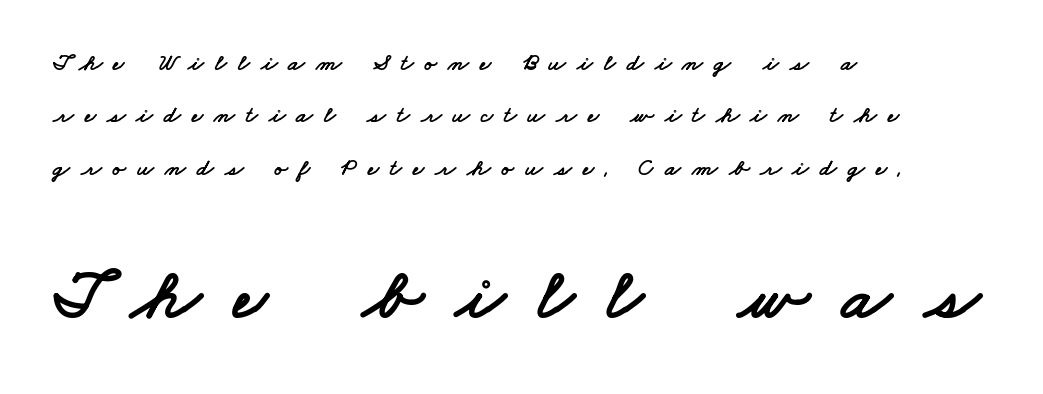
The image shows 72 px wide sans-serif type; set left-aligned, loose line spacing (2.18x), unusually wide letter spacing (+0.46 em), not underlined; the second (bottom) block is 3.0x larger; low stroke contrast and a small x-height.
